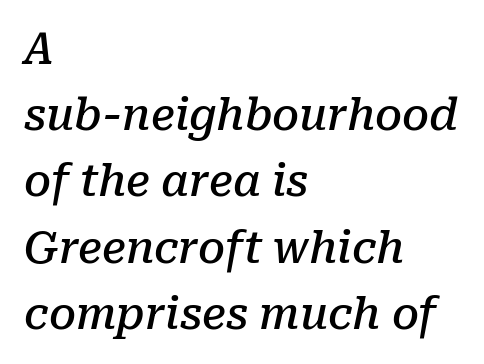
{"serif": "yes", "italic": "yes", "lean": "right", "slant_degrees": 10, "bold": "semi", "weight": "semibold", "width": "normal", "stroke_contrast": "low", "x_height": "medium", "monospaced": "no", "underline": "no", "align": "left", "line_spacing": "normal", "line_spacing_ratio": 1.54, "letter_spacing": "normal", "letter_spacing_em": 0.0, "glyph_px": 43}
